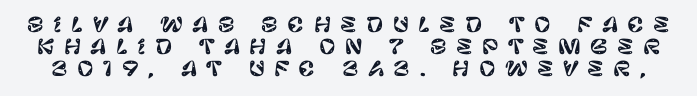
{"underline": "no", "line_spacing": "tight", "line_spacing_ratio": 1.09, "letter_spacing": "wide", "letter_spacing_em": 0.47, "glyph_px": 20}
